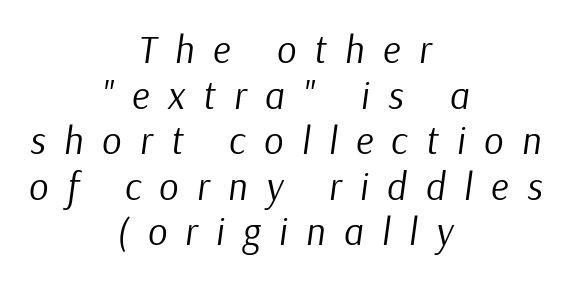
Q: Is the text bold? A: No.
Q: Is the text italic (slanted)? A: Yes, it leans right by about 9 degrees.
Q: Is the text underlined? A: No.
Q: How is the paragraph aligned? A: Centered.
Q: Is the spacing between letters normal or unusually wide? A: Unusually wide.
Q: Width (condensed, normal, or wide)? A: Normal.
Q: Stroke contrast? A: Low.
Q: x-height? A: Medium.
Q: Monospaced? A: No.
